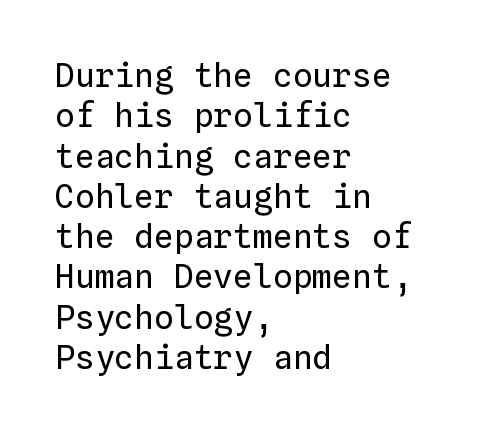
The passage is arranged the way most books set body copy — flush left. This sample has the even, mechanical cadence of fixed-width lettering. You can tell it's not italic because the verticals are truly vertical. The area under the type is left untouched. Does extra space separate the letters? No, they use regular spacing.
